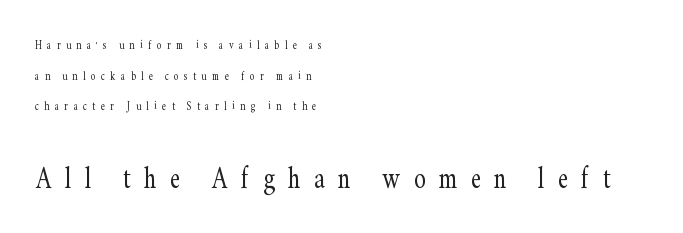
{"serif": "yes", "italic": "no", "bold": "no", "weight": "light", "width": "condensed", "stroke_contrast": "low", "x_height": "small", "monospaced": "no", "underline": "no", "align": "left", "line_spacing": "loose", "line_spacing_ratio": 2.19, "letter_spacing": "wide", "letter_spacing_em": 0.39, "larger_block": "second", "size_ratio": 2.5, "glyph_px": 35}
